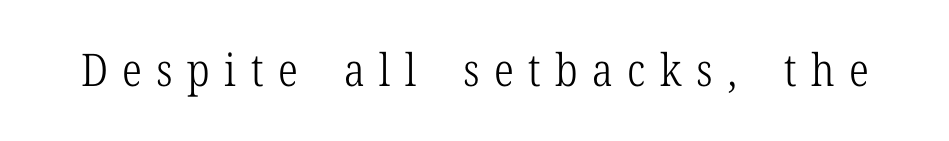
You could not count columns in this text — the font is proportionally spaced. The specimen omits any rule beneath the text block's lines. Tracking here is generous; glyphs stand well apart from one another. Look at the bottom of the vertical strokes: they flare into serifs here. It's the straight-up-and-down kind of type. Stems here are at most as thick as an everyday book face.
